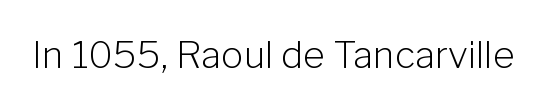
The image shows 37 px light sans-serif type, upright; set normal letter spacing, not underlined; low stroke contrast and a medium x-height.
